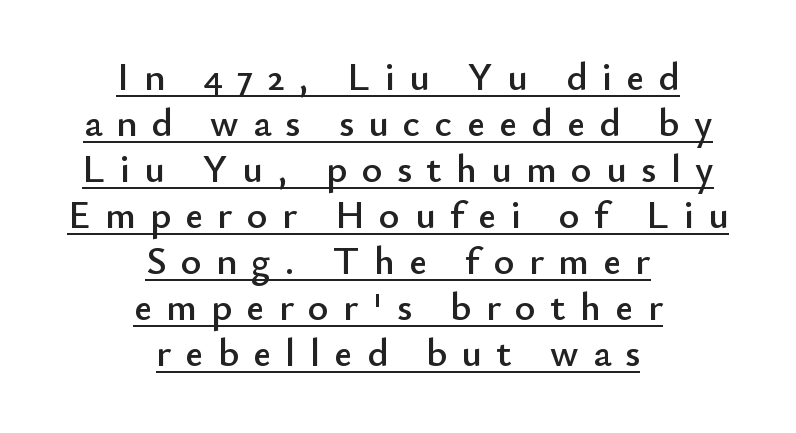
Every row of glyphs is offset so its center matches the block's center. This sample carries an underscore along the baseline area. Words appear elongated and porous because spacing is wide. Unlike a traditional serif, this face leaves its strokes unadorned. These lines are rendered in a variable-pitch font.
